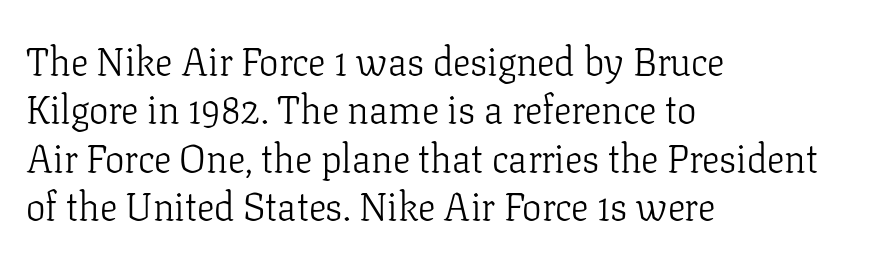
{"serif": "yes", "italic": "no", "bold": "no", "weight": "light", "width": "normal", "stroke_contrast": "low", "x_height": "medium", "monospaced": "no", "underline": "no", "align": "left", "line_spacing_ratio": 1.24, "letter_spacing": "normal", "letter_spacing_em": 0.0, "glyph_px": 39}
